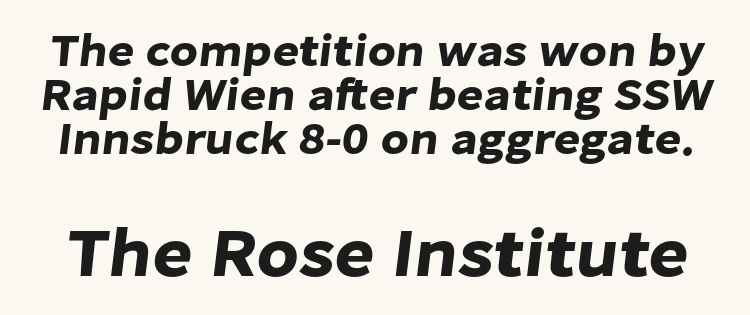
The image shows 69 px sans-serif type; set tight line spacing (0.96x), normal letter spacing, not underlined; the second (bottom) block is 1.5x larger; low stroke contrast and a medium x-height.
